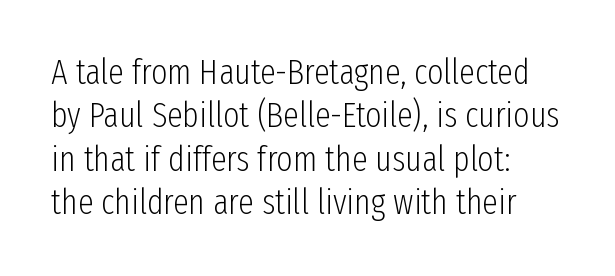
Here the glyphs are tracked normally, forming tight word shapes. The weight tops out at a normal text grade. A typesetter would label this face a sans. If you drew a ruler down the left edge, every line would touch it. Is this a fixed-width face? No — the glyphs have proportional, varying widths. The zone under the glyphs is completely vacant.
